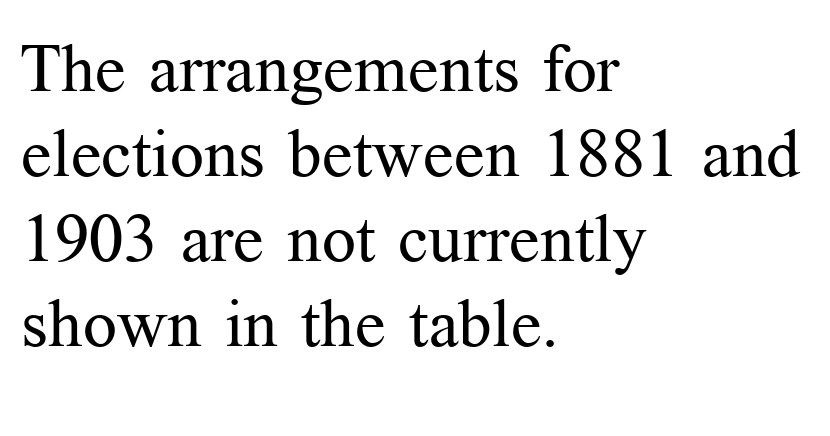
The passage shown is typeset with a serif family. Posture: vertical. The space beneath each line is pristine and unruled. Proportional: the letters do not fall into vertical columns. Reading down the block, your eye returns to a fixed left position each line. This reads as an unemphasized weight, regular at the heaviest.
